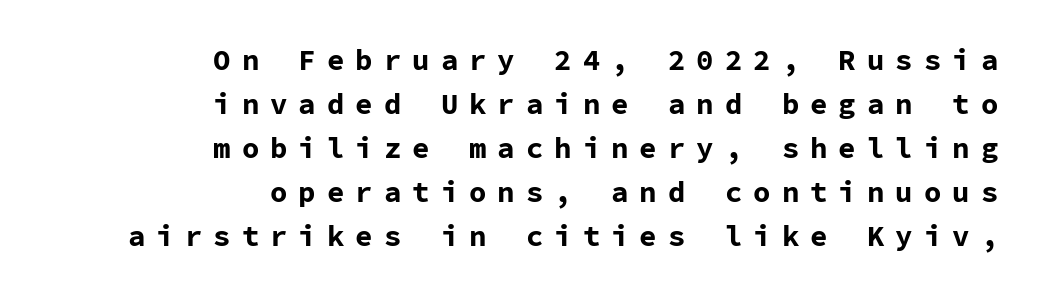
Q: Is the text bold? A: Yes.
Q: Is the text italic (slanted)? A: No, it is upright.
Q: Is the typeface a serif or a sans-serif typeface? A: Sans-serif.
Q: Is the text underlined? A: No.
Q: How is the paragraph aligned? A: Right-aligned.
Q: Is the spacing between letters normal or unusually wide? A: Unusually wide.
Q: Is the spacing between lines tight, normal or loose? A: Normal.
Q: Width (condensed, normal, or wide)? A: Normal.
Q: Stroke contrast? A: Low.
Q: x-height? A: Medium.
Q: Monospaced? A: Yes.
